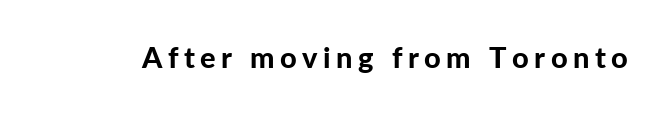
{"serif": "no", "italic": "no", "bold": "yes", "weight": "bold", "width": "normal", "stroke_contrast": "low", "x_height": "medium", "monospaced": "no", "underline": "no", "glyph_px": 29}
